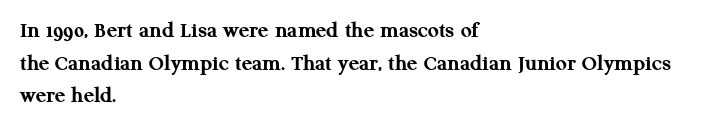
The rendering uses a moderate line-height, typical for paragraphs. The typography opts for an upright posture over an oblique one. Each word holds together tightly as a unit, with standard inter-letter gaps. Left-aligned paragraph, ragged on the right. The sample has been set heavy, in full bold. The string is rendered with underlining switched off.
